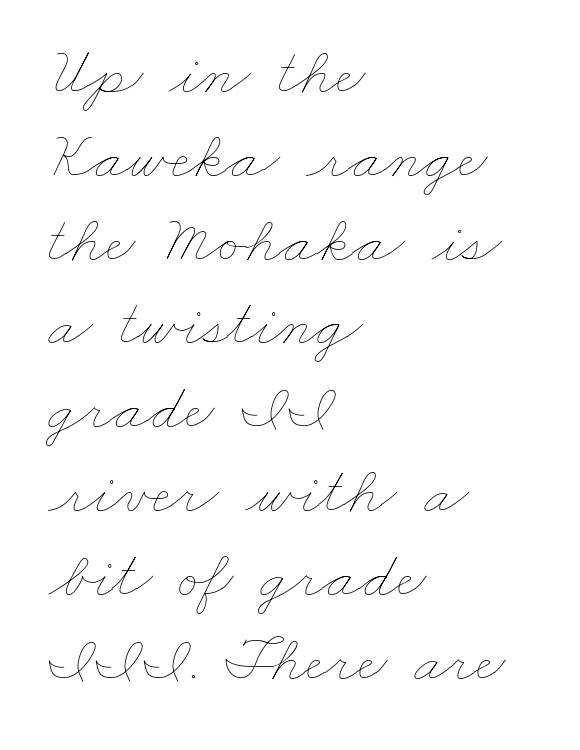
The lines sit at an ordinary, default distance from one another. Does extra space separate the letters? No, they use regular spacing. Where is the straight margin? On the left. The words here are not underlined. A quiet, ordinary-to-light weight characterises the typeface.
